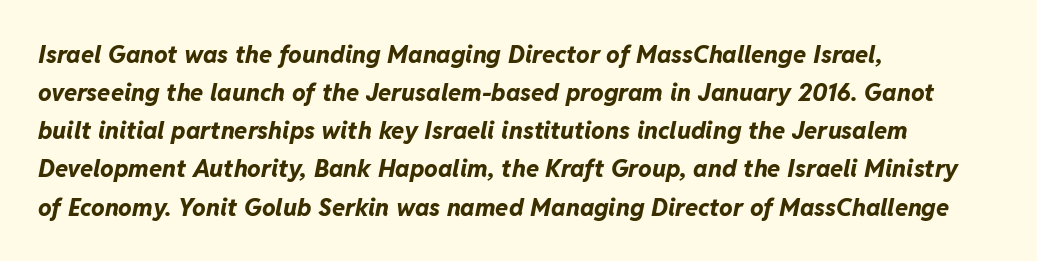
Leading matches the norm, producing a regular column. The gaps between neighbouring characters are ordinary and unremarkable. The ragged edge is on the right, which tells us the setting is flush left. The zone under the glyphs is completely vacant. Every letter is thick-stroked: bold, no question. Emphasis-style slanted type is in use.
